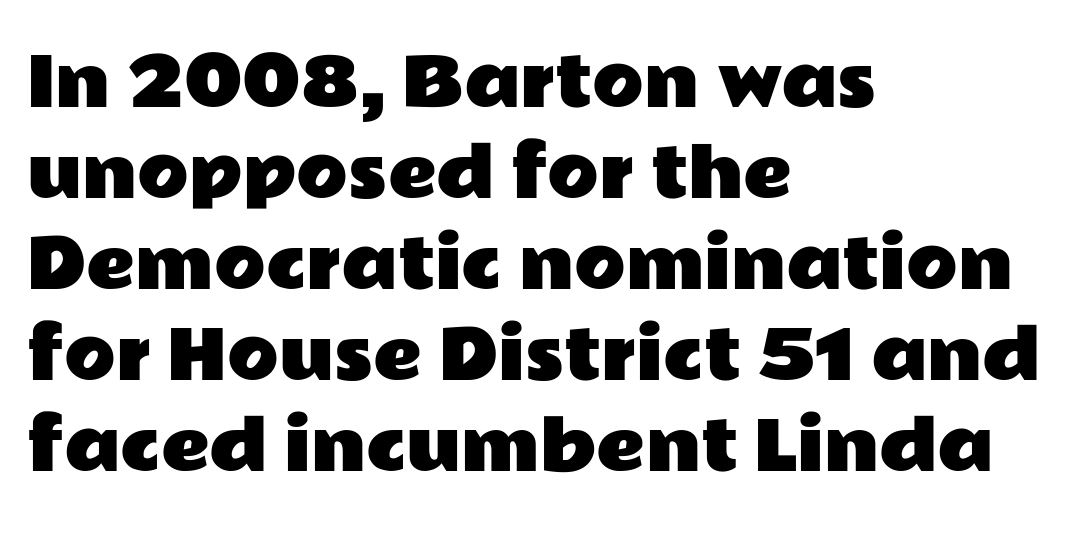
Q: Is the text italic (slanted)? A: No, it is upright.
Q: Is the typeface a serif or a sans-serif typeface? A: Sans-serif.
Q: Is the text underlined? A: No.
Q: How is the paragraph aligned? A: Left-aligned.
Q: Is the spacing between letters normal or unusually wide? A: Normal.
Q: Is the spacing between lines tight, normal or loose? A: Normal.
Q: Width (condensed, normal, or wide)? A: Wide.
Q: Stroke contrast? A: Low.
Q: x-height? A: Medium.
Q: Monospaced? A: No.
